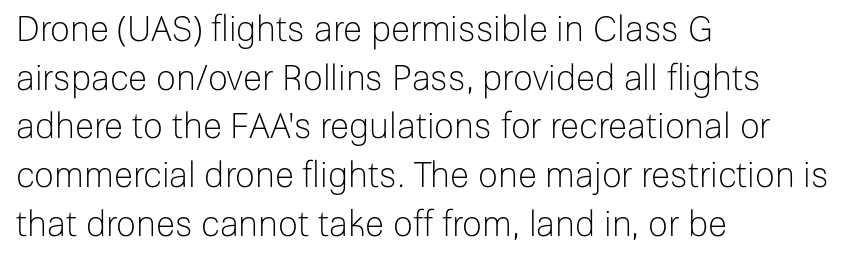
{"serif": "no", "italic": "no", "bold": "no", "weight": "light", "width": "normal", "stroke_contrast": "low", "x_height": "medium", "monospaced": "no", "underline": "no", "align": "left", "line_spacing": "normal", "line_spacing_ratio": 1.39, "letter_spacing": "normal", "letter_spacing_em": 0.0, "glyph_px": 35}
